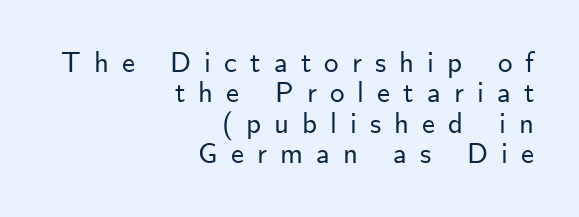
The image shows 29 px sans-serif type, upright; set right-aligned, tight line spacing (1.05x), unusually wide letter spacing (+0.45 em), not underlined; low stroke contrast and a small x-height.
